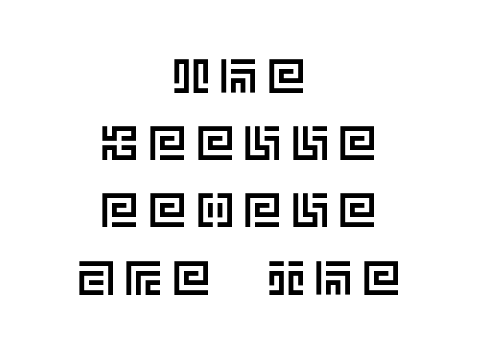
{"italic": "no", "width": "normal", "x_height": "large", "underline": "no", "align": "center", "line_spacing": "normal", "line_spacing_ratio": 1.4, "glyph_px": 48}
